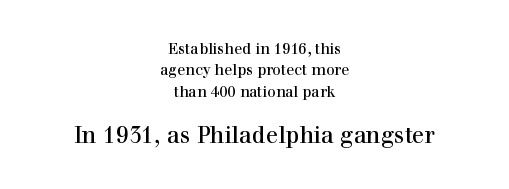
The image shows 23 px text type, upright; set centered, normal line spacing (1.42x), normal letter spacing, not underlined; the second (bottom) block is 1.53x larger.
